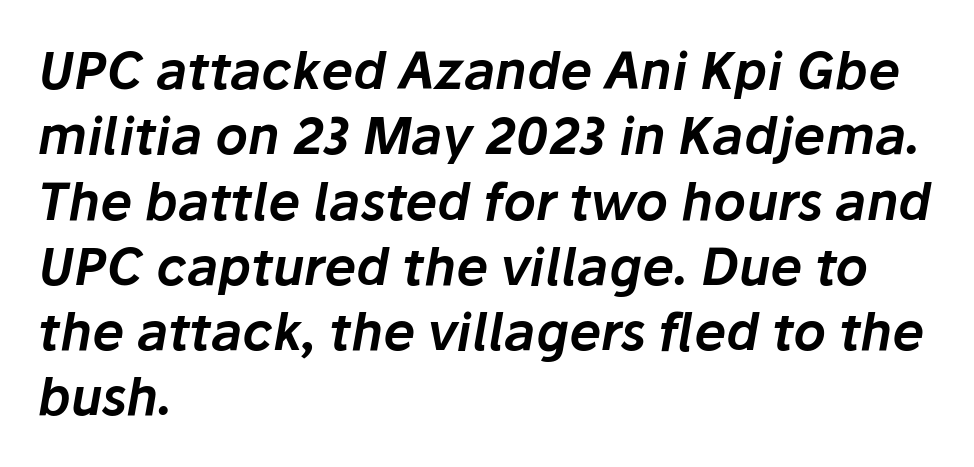
The rag falls on the right side of this text block. You could not count columns in this text — the font is proportionally spaced. Letter spacing: default. This block has exactly the height ordinary leading produces. Descenders hang freely into open space. It's the slanting kind of type.
